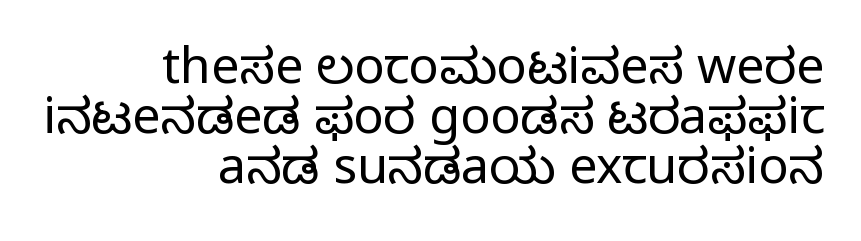
You could not count columns in this text — the font is proportionally spaced. Compared with a typical body face, this is equally light or lighter still. This sample uses plain, unmodified letter spacing. Letters rest on an invisible, unmarked baseline.
